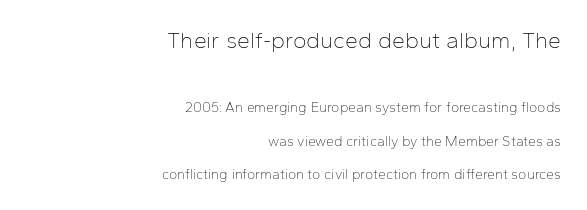
The image shows 23 px text type, upright; set right-aligned, loose line spacing (2.39x), normal letter spacing, not underlined; the first (top) block is 1.64x larger.
